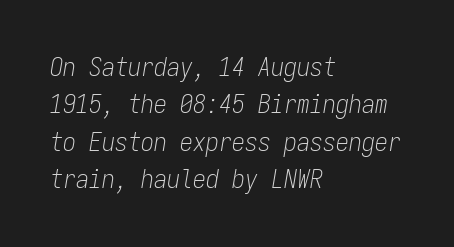
Q: Is the text bold? A: No.
Q: Is the text italic (slanted)? A: Yes, it leans right by about 9 degrees.
Q: Is the text underlined? A: No.
Q: How is the paragraph aligned? A: Left-aligned.
Q: Is the spacing between letters normal or unusually wide? A: Normal.
Q: Is the spacing between lines tight, normal or loose? A: Normal.
